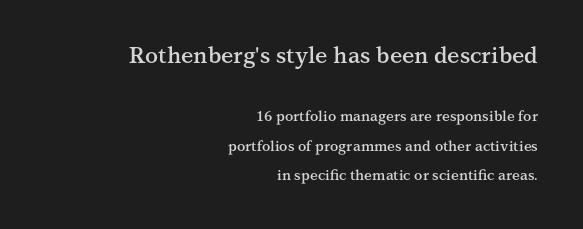
Q: Is the text bold? A: Semi-bold.
Q: Is the text italic (slanted)? A: No, it is upright.
Q: Is the text underlined? A: No.
Q: How is the paragraph aligned? A: Right-aligned.
Q: Is the spacing between letters normal or unusually wide? A: Normal.
Q: Is the spacing between lines tight, normal or loose? A: Loose.
Q: Which block of text is set in a larger size, the first (top) or the second (bottom)? A: The first (top) one.
